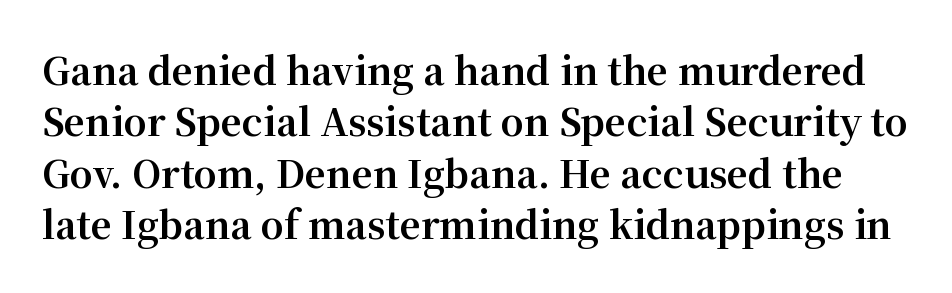
{"serif": "yes", "italic": "no", "bold": "yes", "weight": "bold", "width": "normal", "stroke_contrast": "medium", "x_height": "medium", "monospaced": "no", "underline": "no", "line_spacing": "normal", "line_spacing_ratio": 1.39, "letter_spacing": "normal", "letter_spacing_em": 0.0, "glyph_px": 37}
